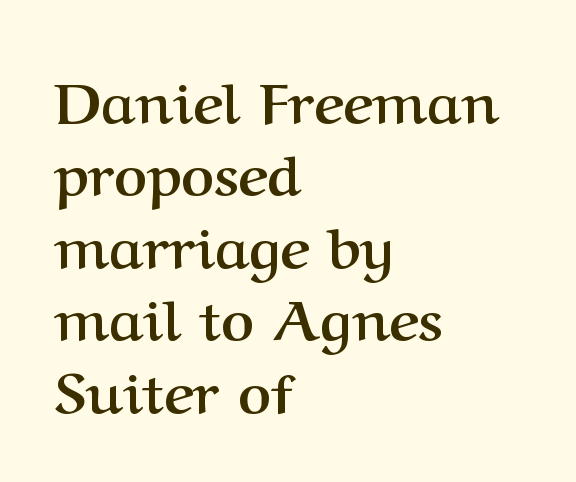
Baseline-to-baseline distance is the conventional proportion of letter height. The font is running at its bold setting. Each letter keeps its own natural width here, so spacing adapts to shape. Short note: letters normally spaced.
